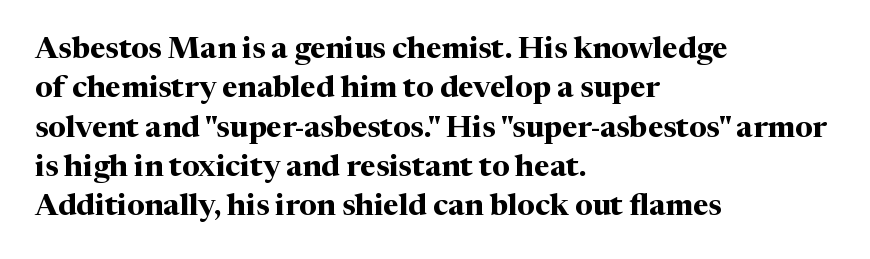
Q: Is the text bold? A: Yes.
Q: Is the text italic (slanted)? A: No, it is upright.
Q: Is the typeface a serif or a sans-serif typeface? A: Serif.
Q: Is the text underlined? A: No.
Q: How is the paragraph aligned? A: Left-aligned.
Q: Is the spacing between letters normal or unusually wide? A: Normal.
Q: Is the spacing between lines tight, normal or loose? A: Normal.
Q: Width (condensed, normal, or wide)? A: Normal.
Q: Stroke contrast? A: Medium.
Q: x-height? A: Medium.
Q: Monospaced? A: No.
